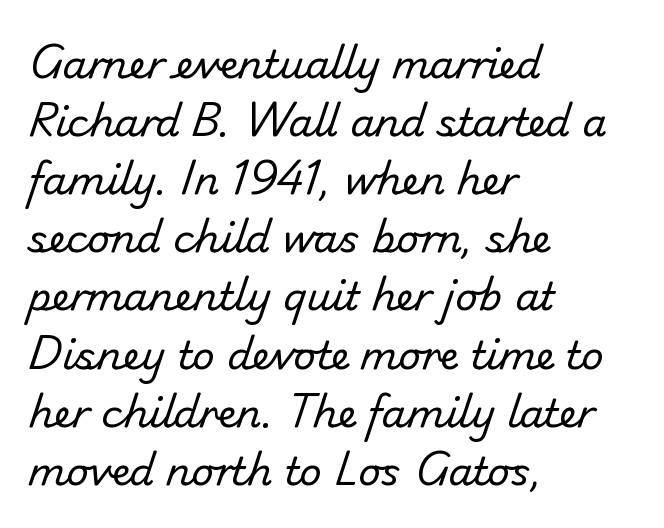
The image shows 39 px regular-weight sans-serif type; set left-aligned, normal line spacing (1.49x), normal letter spacing, not underlined; low stroke contrast and a small x-height.
